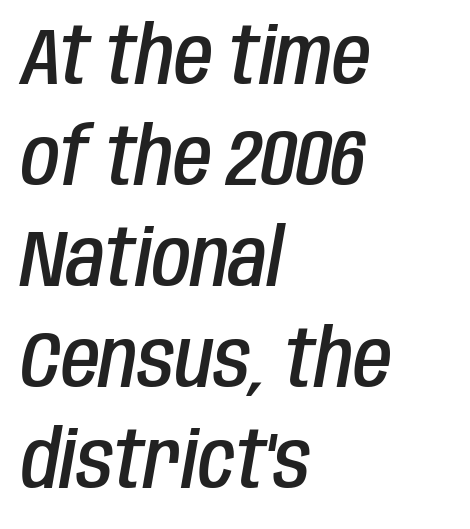
{"italic": "yes", "lean": "right", "slant_degrees": 10, "bold": "semi", "weight": "semibold", "width": "condensed", "stroke_contrast": "low", "x_height": "large", "monospaced": "no", "underline": "no", "align": "left", "line_spacing": "normal", "line_spacing_ratio": 1.28, "letter_spacing": "normal", "letter_spacing_em": 0.0, "glyph_px": 79}
